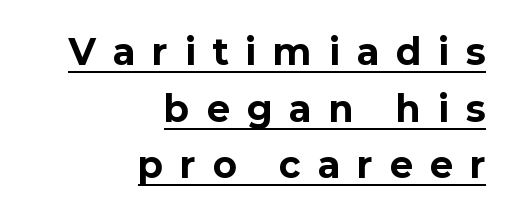
Q: Is the text bold? A: Yes.
Q: Is the text italic (slanted)? A: No, it is upright.
Q: Is the typeface a serif or a sans-serif typeface? A: Sans-serif.
Q: Is the text underlined? A: Yes.
Q: How is the paragraph aligned? A: Right-aligned.
Q: Is the spacing between letters normal or unusually wide? A: Unusually wide.
Q: Is the spacing between lines tight, normal or loose? A: Normal.
Q: Width (condensed, normal, or wide)? A: Normal.
Q: Stroke contrast? A: Low.
Q: x-height? A: Medium.
Q: Monospaced? A: No.
